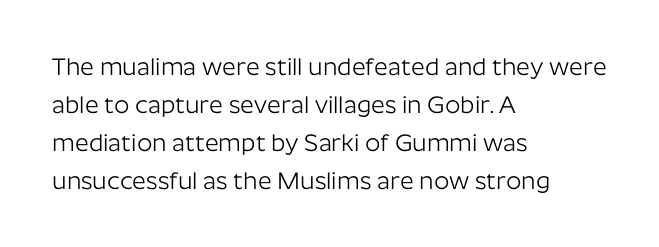
{"italic": "no", "bold": "no", "underline": "no", "align": "left", "line_spacing": "normal", "line_spacing_ratio": 1.58, "letter_spacing": "normal", "letter_spacing_em": 0.0, "glyph_px": 24}
